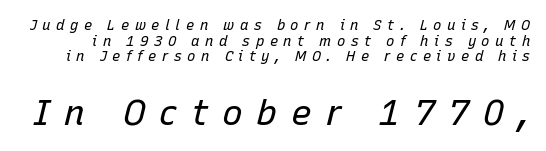
The image shows 35 px regular-weight type, italic (leaning right); set tight line spacing (1.12x), unusually wide letter spacing (+0.39 em), not underlined; the second (bottom) block is 2.5x larger; low stroke contrast and a medium x-height.
